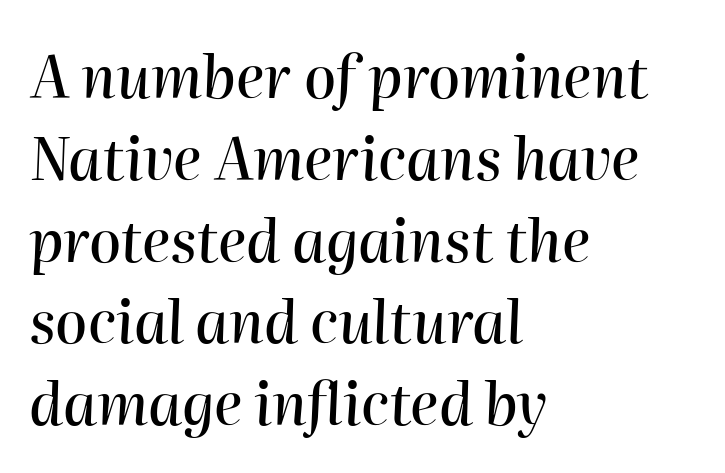
{"italic": "yes", "lean": "right", "slant_degrees": 2, "width": "normal", "stroke_contrast": "high", "x_height": "medium", "monospaced": "no", "underline": "no", "align": "left", "line_spacing": "normal", "line_spacing_ratio": 1.41, "letter_spacing": "normal", "letter_spacing_em": 0.0, "glyph_px": 58}
